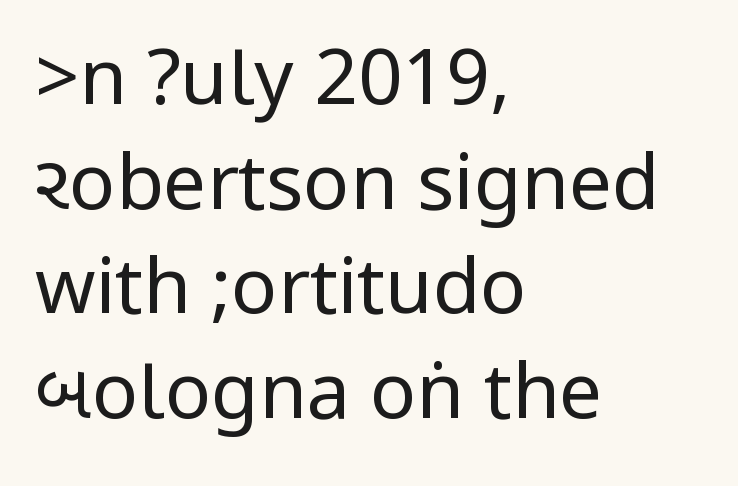
The image shows 77 px regular-weight, condensed sans-serif type, upright; set left-aligned, normal line spacing (1.36x), normal letter spacing, not underlined; low stroke contrast.
